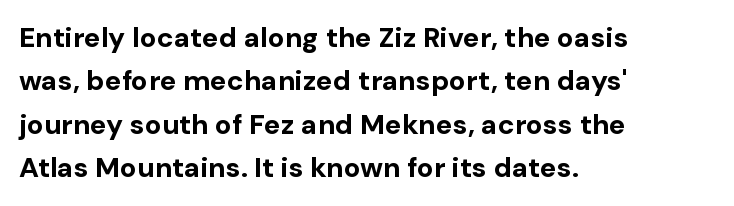
This sample uses plain, unmodified letter spacing. Pretty heavy lettering here — definitely bold. Descenders are the only things crossing below the line. I'd call this a sans setting — the letters go barefoot. Characters remain perfectly vertical along every line. Horizontally, the lines are justified to the leading edge only.
